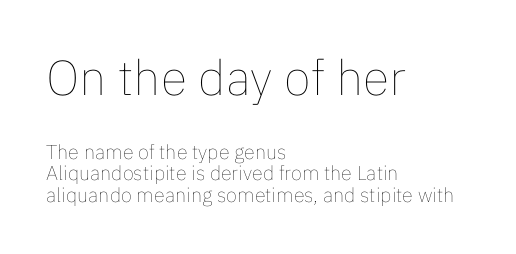
The image shows 49 px thin type, upright; set left-aligned, tight line spacing (1.09x), normal letter spacing, not underlined; the first (top) block is 2.45x larger; low stroke contrast and a medium x-height.
